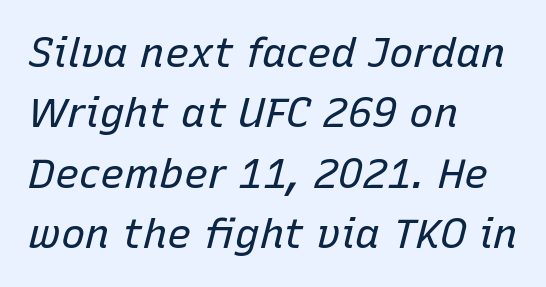
Honestly, the row spacing looks completely unremarkable. If you drew a line through each stem, it would be angled. The baseline area is clear. Here the glyphs are tracked normally, forming tight word shapes. Casual observation: everything's shoved over to the left.
